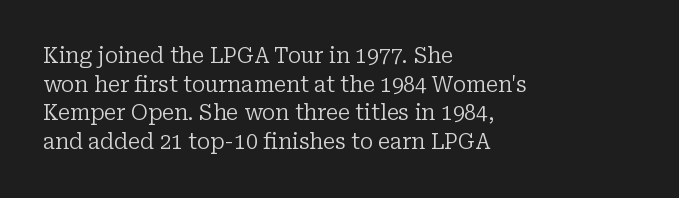
{"italic": "no", "bold": "no", "underline": "no", "align": "left", "line_spacing": "normal", "line_spacing_ratio": 1.36, "letter_spacing": "normal", "letter_spacing_em": 0.0, "glyph_px": 21}
